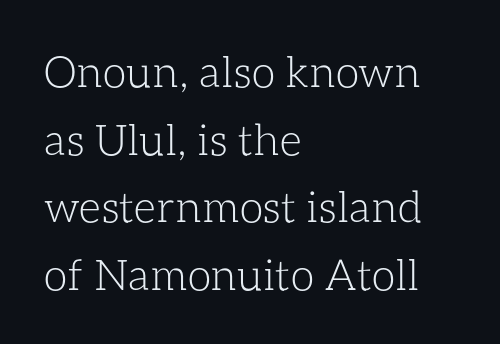
No heavy texture on the line: the type isn't bold. Words appear dense and cohesive because spacing is normal. Do the characters align in a grid? No, the font is proportional. Type without underlining.
